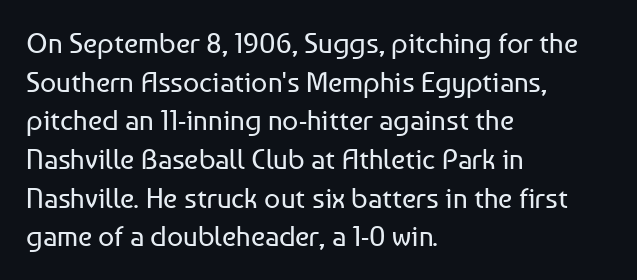
{"serif": "no", "italic": "no", "bold": "no", "weight": "regular", "width": "normal", "stroke_contrast": "low", "x_height": "medium", "monospaced": "no", "underline": "no", "align": "left", "line_spacing": "normal", "line_spacing_ratio": 1.38, "letter_spacing": "normal", "letter_spacing_em": 0.0, "glyph_px": 28}
